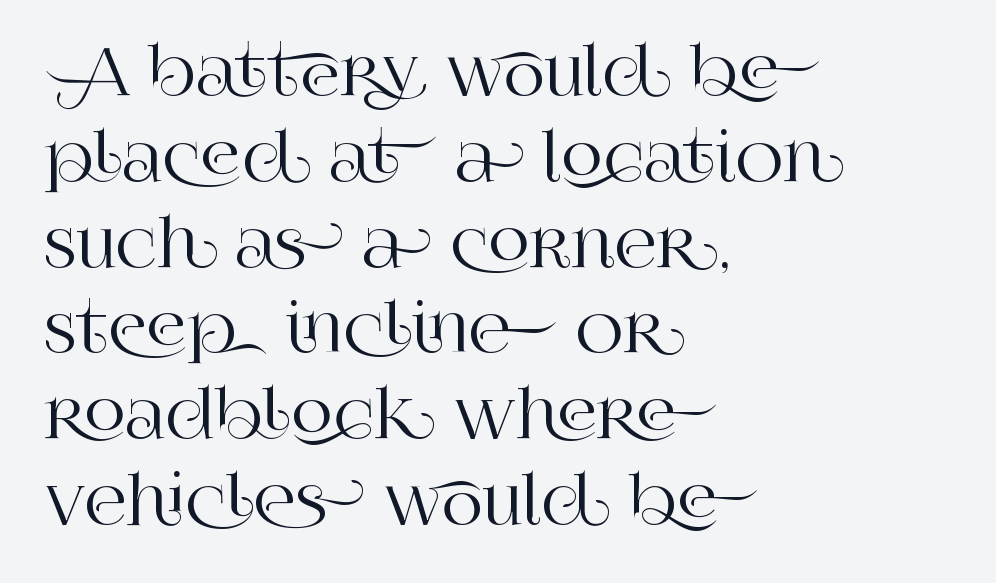
Visually the block forms a straight wall on the left and a jagged coastline on the right. Evenly set lines give the paragraph a standard silhouette. The typeface chosen for these lines features serifs. Do the characters align in a grid? No, the font is proportional. Honestly, there is no underline to notice here at all.
